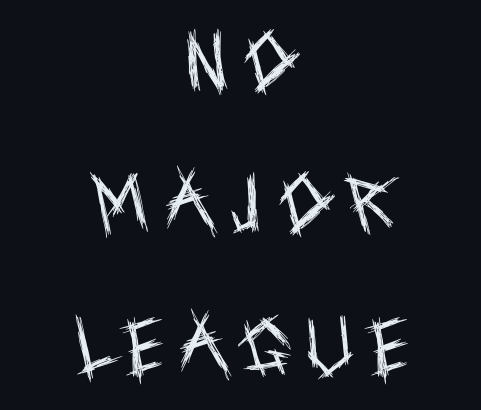
The image shows 65 px regular-weight, condensed sans-serif type, upright; set centered, loose line spacing (2.19x), unusually wide letter spacing (+0.26 em), not underlined; a large x-height.
